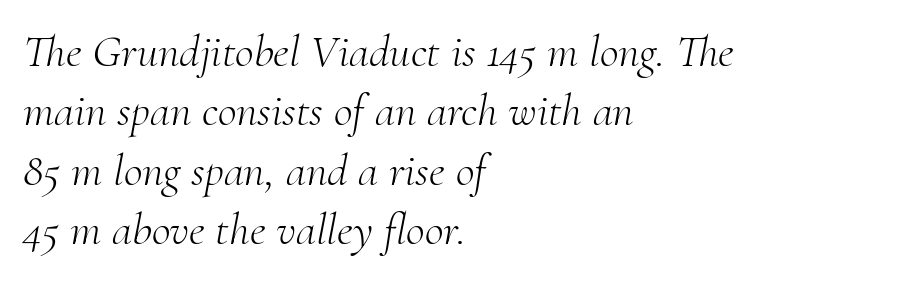
Q: Is the text bold? A: No.
Q: Is the text italic (slanted)? A: Yes, it leans right by about 10 degrees.
Q: Is the typeface a serif or a sans-serif typeface? A: Serif.
Q: Is the text underlined? A: No.
Q: How is the paragraph aligned? A: Left-aligned.
Q: Is the spacing between letters normal or unusually wide? A: Normal.
Q: Is the spacing between lines tight, normal or loose? A: Normal.
Q: Width (condensed, normal, or wide)? A: Normal.
Q: Stroke contrast? A: Medium.
Q: x-height? A: Small.
Q: Monospaced? A: No.
